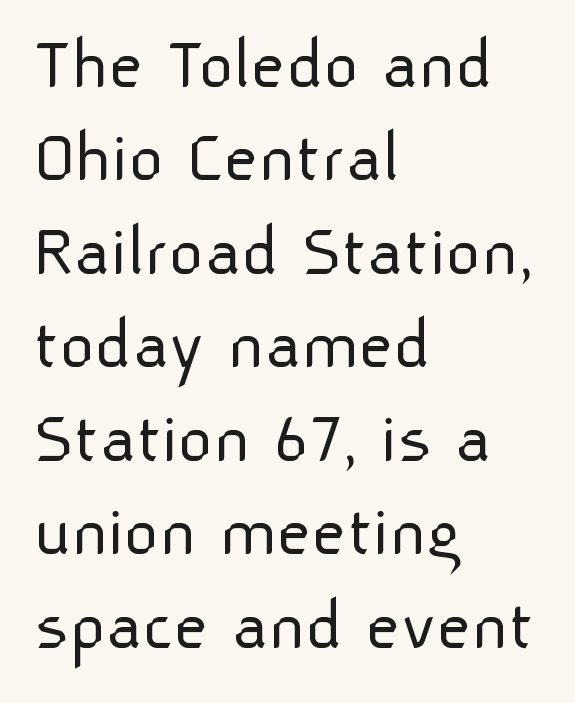
The image shows 76 px light sans-serif type, upright; set left-aligned, line spacing 1.23x, normal letter spacing, not underlined; low stroke contrast and a medium x-height.
